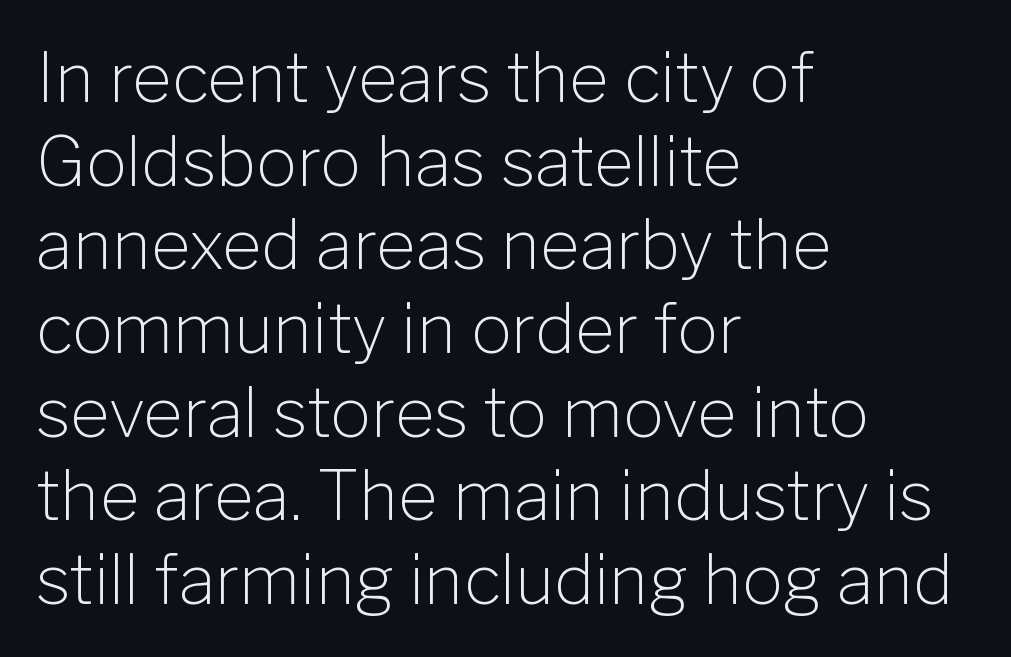
Serifs: no, the terminals of the letterforms are clean. Character widths vary here, with narrow letters taking less room than wide ones. Characters follow at the spacing the type designer built in. Designer's note — italics off, roman on. The zone under the glyphs is completely vacant. Letters have the restrained weight of plain body copy at most.
